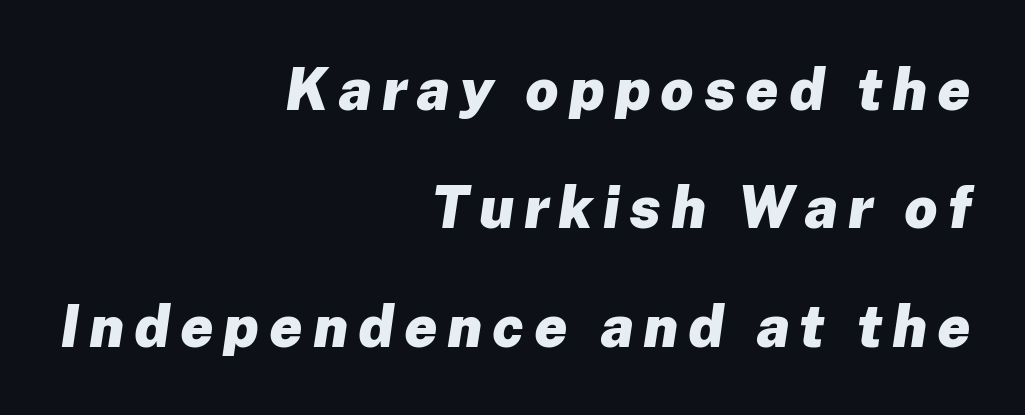
The image shows 58 px heavy type, italic (leaning right); set right-aligned, loose line spacing (2.04x), not underlined; low stroke contrast and a medium x-height.
